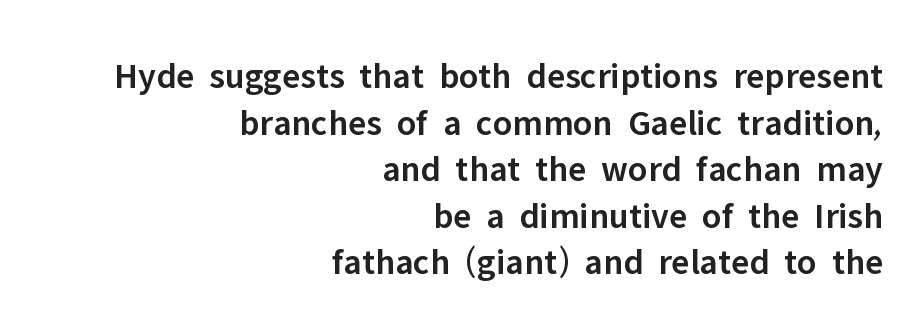
The image shows 37 px semibold sans-serif type, upright; set right-aligned, normal line spacing (1.26x), normal letter spacing, not underlined; low stroke contrast and a medium x-height.
